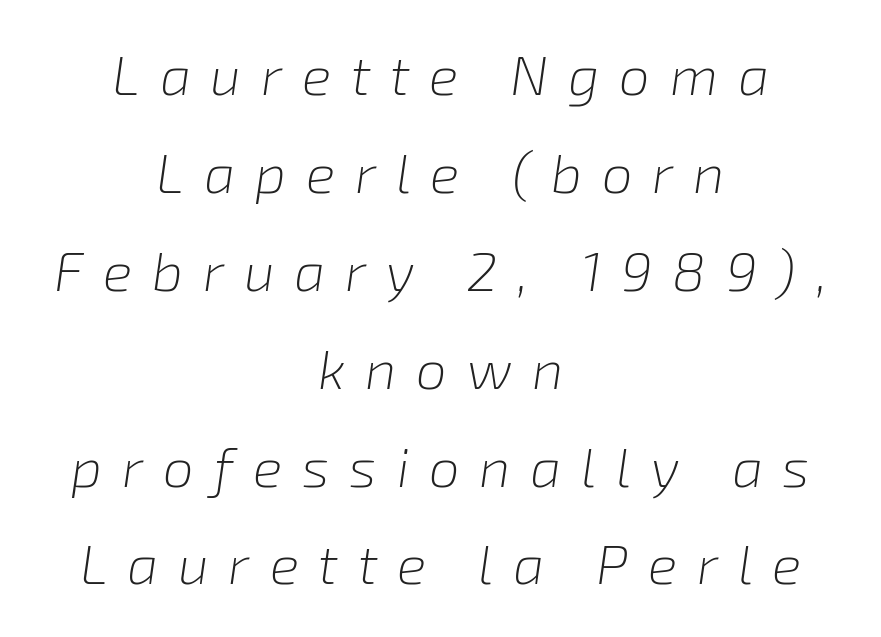
The image shows 55 px light type, italic (leaning right); set centered, line spacing 1.78x, unusually wide letter spacing (+0.36 em), not underlined; low stroke contrast and a medium x-height.
